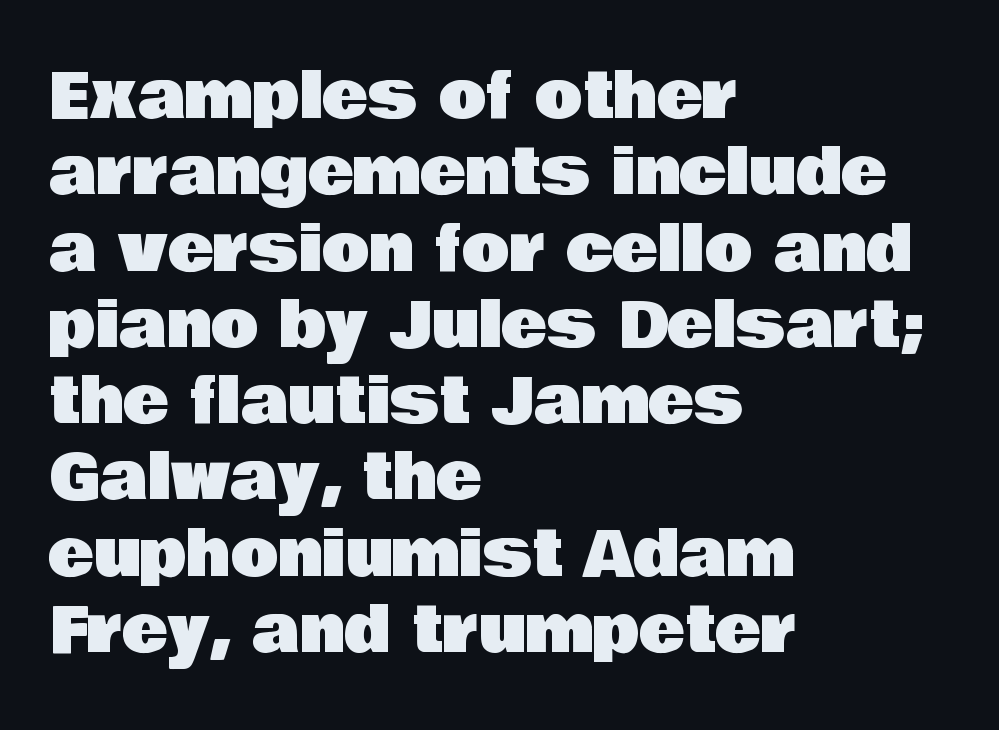
The image shows 62 px sans-serif type, upright; set left-aligned, line spacing 1.23x, normal letter spacing, not underlined; low stroke contrast and a large x-height.
